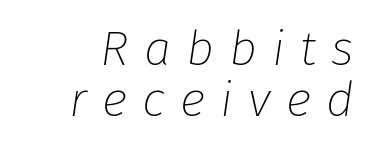
Q: Is the text bold? A: No.
Q: Is the text italic (slanted)? A: Yes, it leans right by about 8 degrees.
Q: Is the text underlined? A: No.
Q: Is the spacing between letters normal or unusually wide? A: Unusually wide.
Q: Is the spacing between lines tight, normal or loose? A: Tight.
Q: Width (condensed, normal, or wide)? A: Normal.
Q: Stroke contrast? A: Low.
Q: x-height? A: Medium.
Q: Monospaced? A: No.
